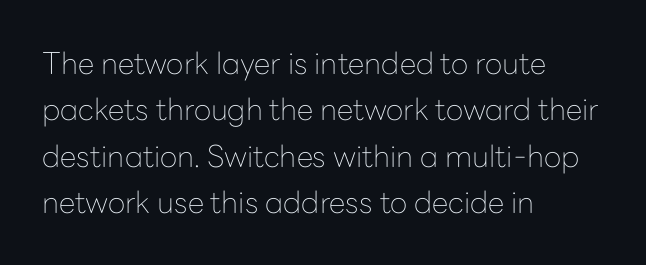
Q: Is the text bold? A: No.
Q: Is the text italic (slanted)? A: No, it is upright.
Q: Is the typeface a serif or a sans-serif typeface? A: Sans-serif.
Q: Is the text underlined? A: No.
Q: How is the paragraph aligned? A: Left-aligned.
Q: Is the spacing between letters normal or unusually wide? A: Normal.
Q: Is the spacing between lines tight, normal or loose? A: Normal.
Q: Width (condensed, normal, or wide)? A: Normal.
Q: Stroke contrast? A: Low.
Q: x-height? A: Medium.
Q: Monospaced? A: No.
